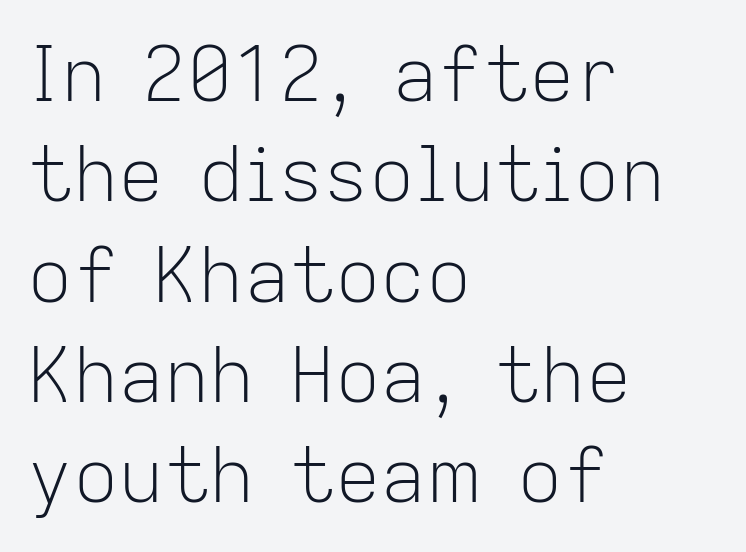
{"serif": "no", "italic": "no", "bold": "no", "weight": "light", "width": "normal", "stroke_contrast": "low", "x_height": "medium", "monospaced": "no", "underline": "no", "align": "left", "line_spacing": "normal", "line_spacing_ratio": 1.32, "letter_spacing": "normal", "letter_spacing_em": 0.0, "glyph_px": 76}
